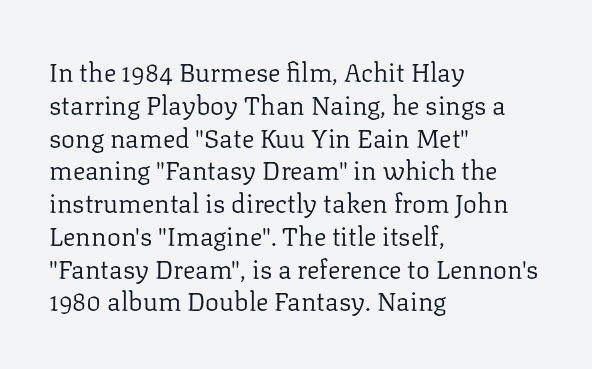
Q: Is the text bold? A: No.
Q: Is the text italic (slanted)? A: No, it is upright.
Q: Is the text underlined? A: No.
Q: How is the paragraph aligned? A: Left-aligned.
Q: Is the spacing between letters normal or unusually wide? A: Normal.
Q: Is the spacing between lines tight, normal or loose? A: Normal.
